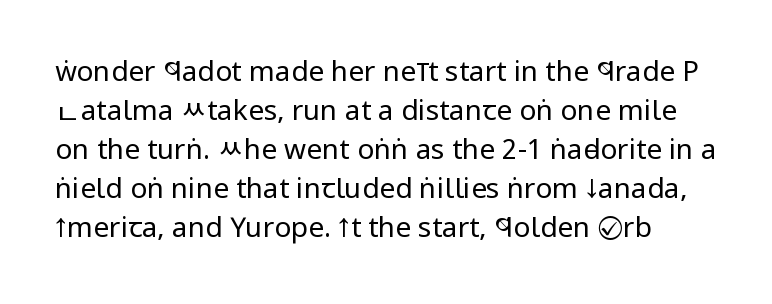
The letters stand straight up with perfectly vertical stems. Grotesque or geometric, the face here clearly has no serifs. This sample uses plain, unmodified letter spacing. The rendering uses a moderate line-height, typical for paragraphs.
